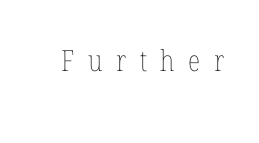
Q: Is the text bold? A: No.
Q: Is the text italic (slanted)? A: No, it is upright.
Q: Is the text underlined? A: No.
Q: Is the spacing between letters normal or unusually wide? A: Unusually wide.
Q: Width (condensed, normal, or wide)? A: Condensed.
Q: Stroke contrast? A: Low.
Q: x-height? A: Medium.
Q: Monospaced? A: No.
